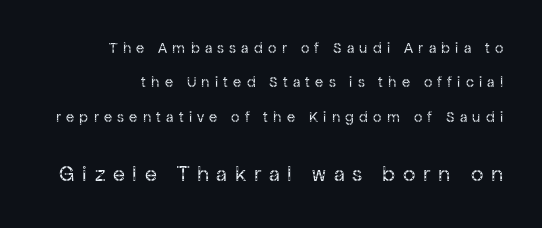
The image shows 22 px text type, upright; set right-aligned, loose line spacing (2.3x), unusually wide letter spacing (+0.35 em), not underlined; the second (bottom) block is 1.47x larger.
